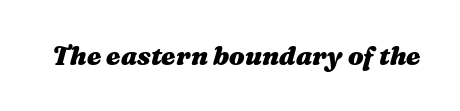
The image shows 26 px bold type, italic (leaning right); set normal letter spacing, not underlined.
